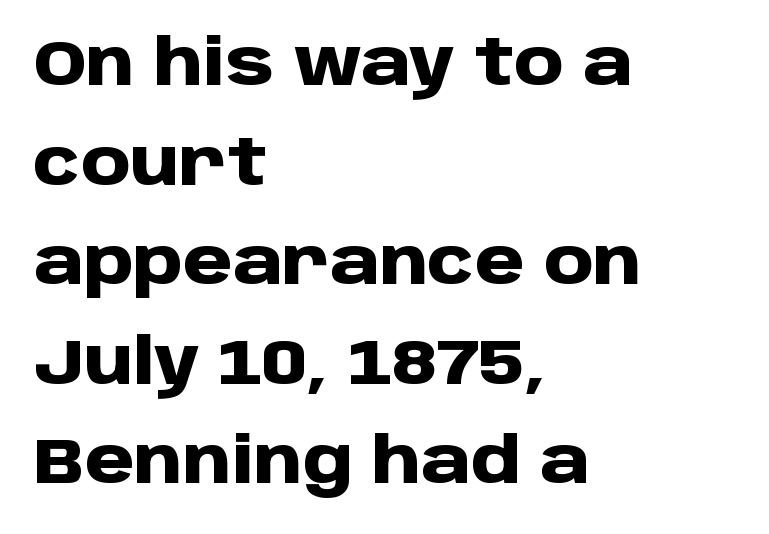
Pretty heavy lettering here — definitely bold. The text block is weighted toward the left margin, trailing off unevenly rightward. The space beneath each line is pristine and unruled. Style check: upright. Here the designer chose a conventional face with non-uniform glyph widths. Vertical spacing — default.
